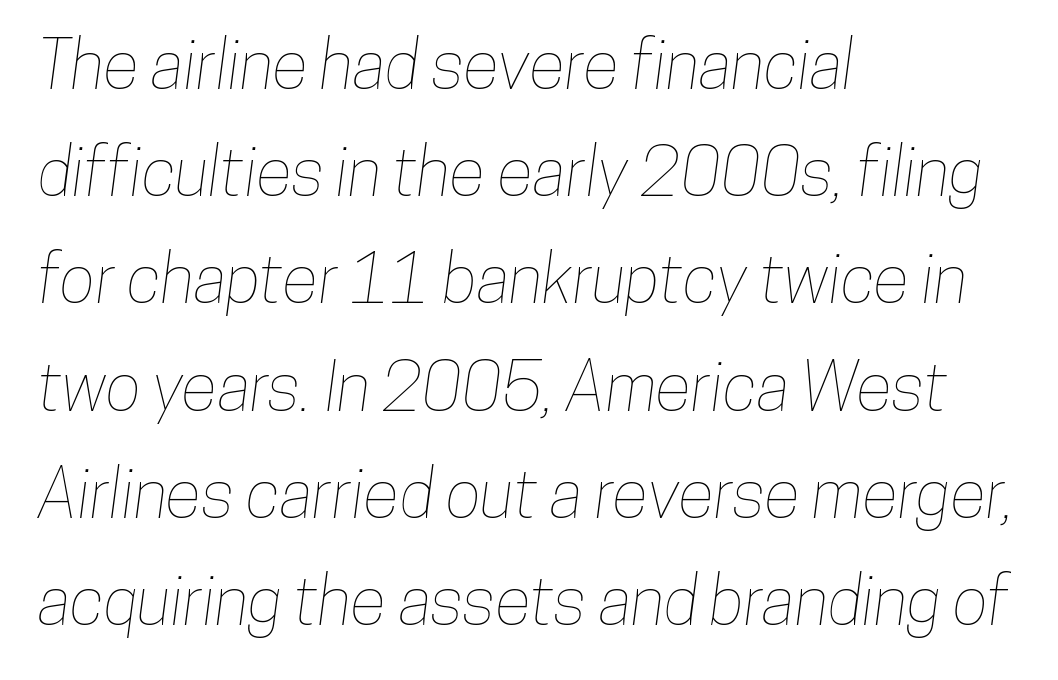
Q: Is the text underlined? A: No.
Q: How is the paragraph aligned? A: Left-aligned.
Q: Is the spacing between letters normal or unusually wide? A: Normal.
Q: Is the spacing between lines tight, normal or loose? A: Normal.
Q: Width (condensed, normal, or wide)? A: Condensed.
Q: Stroke contrast? A: Low.
Q: x-height? A: Medium.
Q: Monospaced? A: No.
